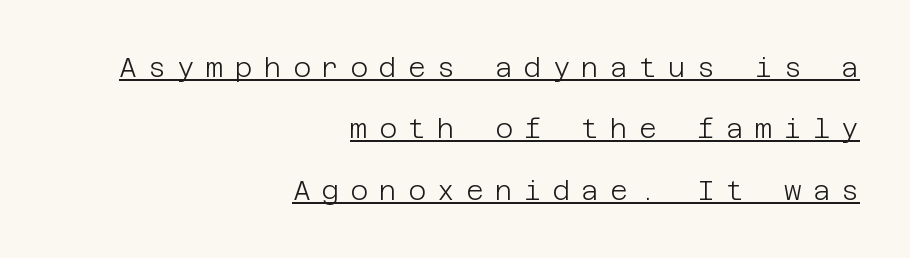
A flush-right, rag-left setting is used for this passage. The typography opts for an upright posture over an oblique one. Counters stay open thanks to moderate or lighter strokes. Compared with typical paragraphs, the rows here are farther apart. Honestly, the letter spacing is so wide it's the main thing you notice. Underlined type.
